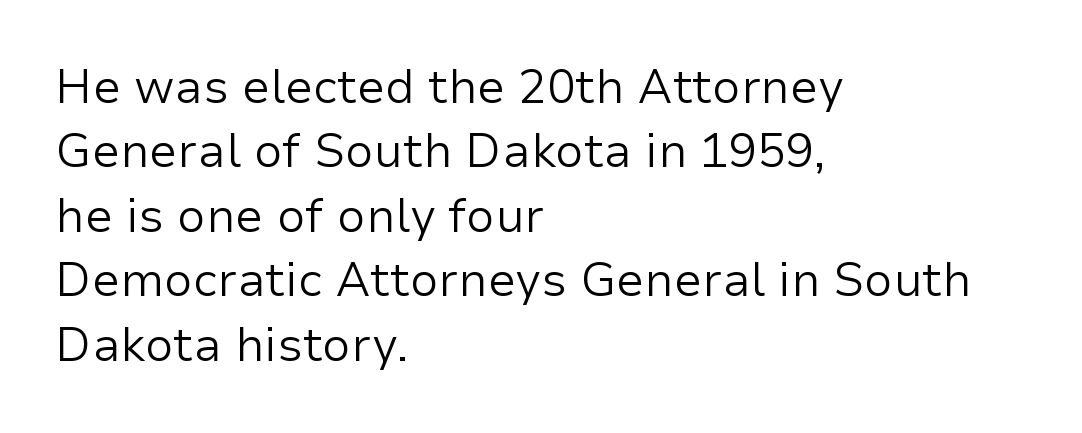
Q: Is the text bold? A: No.
Q: Is the text italic (slanted)? A: No, it is upright.
Q: Is the typeface a serif or a sans-serif typeface? A: Sans-serif.
Q: Is the text underlined? A: No.
Q: How is the paragraph aligned? A: Left-aligned.
Q: Is the spacing between letters normal or unusually wide? A: Normal.
Q: Is the spacing between lines tight, normal or loose? A: Normal.
Q: Width (condensed, normal, or wide)? A: Normal.
Q: Stroke contrast? A: Low.
Q: x-height? A: Medium.
Q: Monospaced? A: No.
